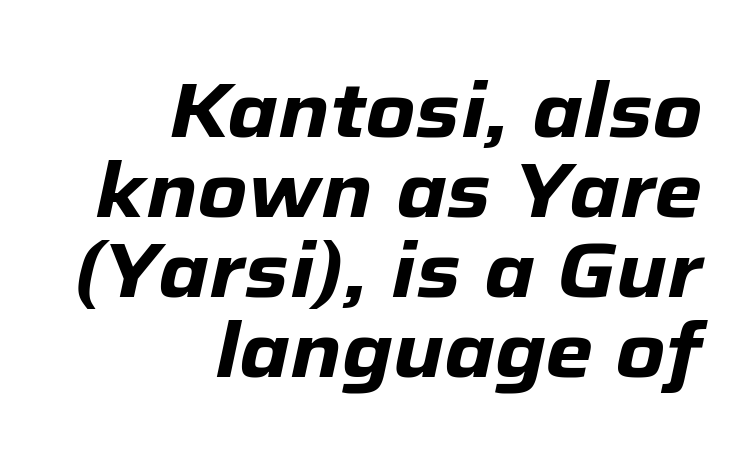
The image shows 77 px heavy type, italic (leaning right); set right-aligned, tight line spacing (1.04x), normal letter spacing, not underlined; low stroke contrast and a medium x-height.
